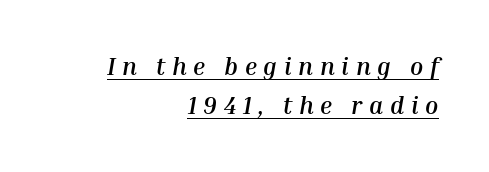
The image shows 24 px bold type, italic (leaning right); set right-aligned, normal line spacing (1.64x), unusually wide letter spacing (+0.28 em), underlined.
